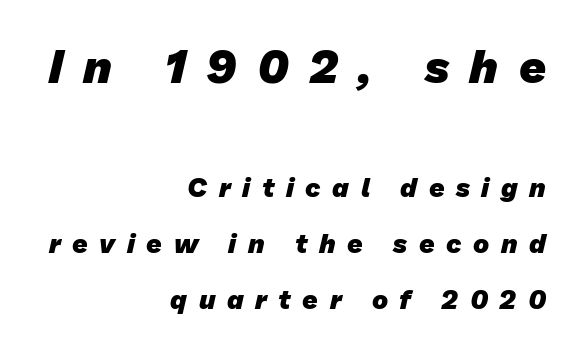
Q: Is the text bold? A: Yes.
Q: Is the typeface a serif or a sans-serif typeface? A: Sans-serif.
Q: Is the text underlined? A: No.
Q: How is the paragraph aligned? A: Right-aligned.
Q: Is the spacing between letters normal or unusually wide? A: Unusually wide.
Q: Is the spacing between lines tight, normal or loose? A: Loose.
Q: Which block of text is set in a larger size, the first (top) or the second (bottom)? A: The first (top) one.
Q: Width (condensed, normal, or wide)? A: Normal.
Q: Stroke contrast? A: Low.
Q: x-height? A: Medium.
Q: Monospaced? A: No.
